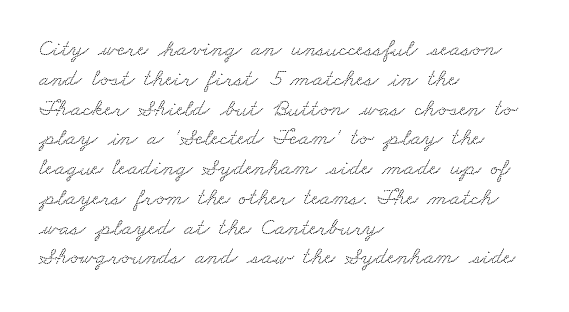
Q: Is the text underlined? A: No.
Q: How is the paragraph aligned? A: Left-aligned.
Q: Is the spacing between letters normal or unusually wide? A: Normal.
